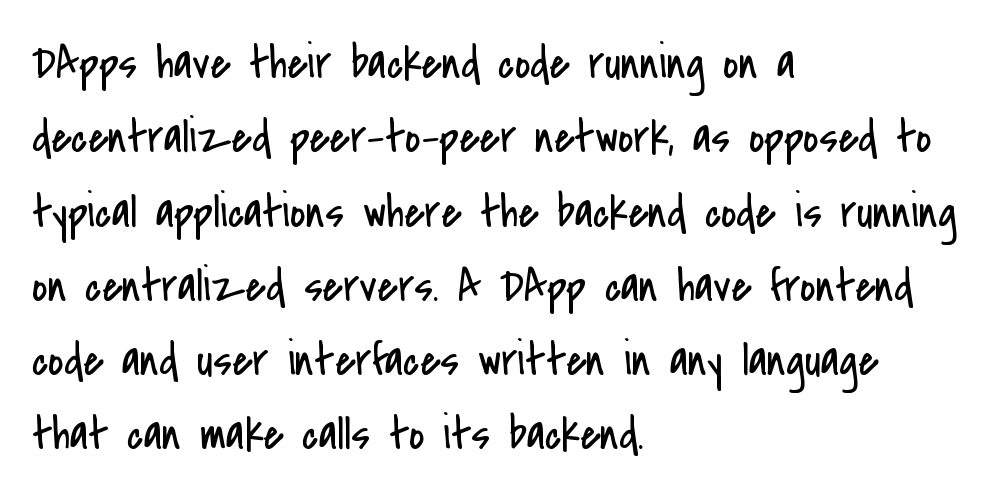
The image shows 47 px regular-weight, condensed sans-serif type, upright; set left-aligned, normal line spacing (1.58x), normal letter spacing, not underlined; low stroke contrast and a small x-height.
